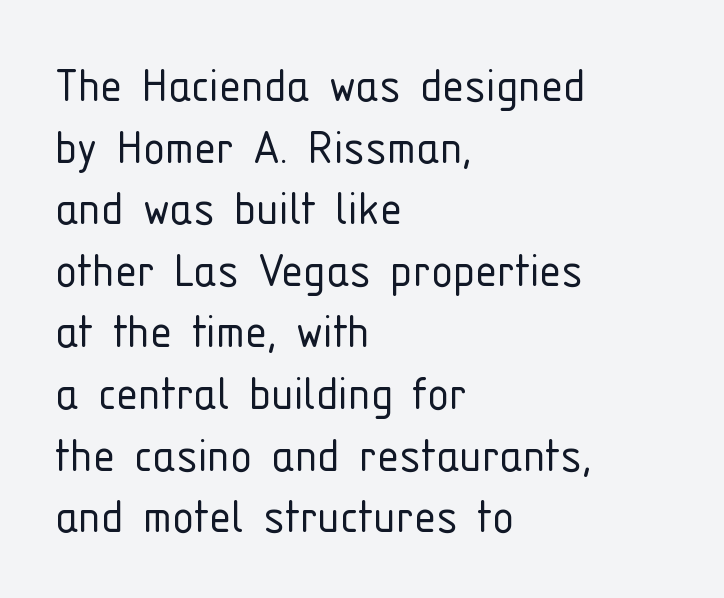
{"serif": "no", "italic": "no", "bold": "no", "weight": "light", "width": "condensed", "stroke_contrast": "low", "x_height": "medium", "monospaced": "no", "underline": "no", "align": "left", "line_spacing": "tight", "line_spacing_ratio": 1.12, "letter_spacing": "normal", "letter_spacing_em": 0.0, "glyph_px": 55}
